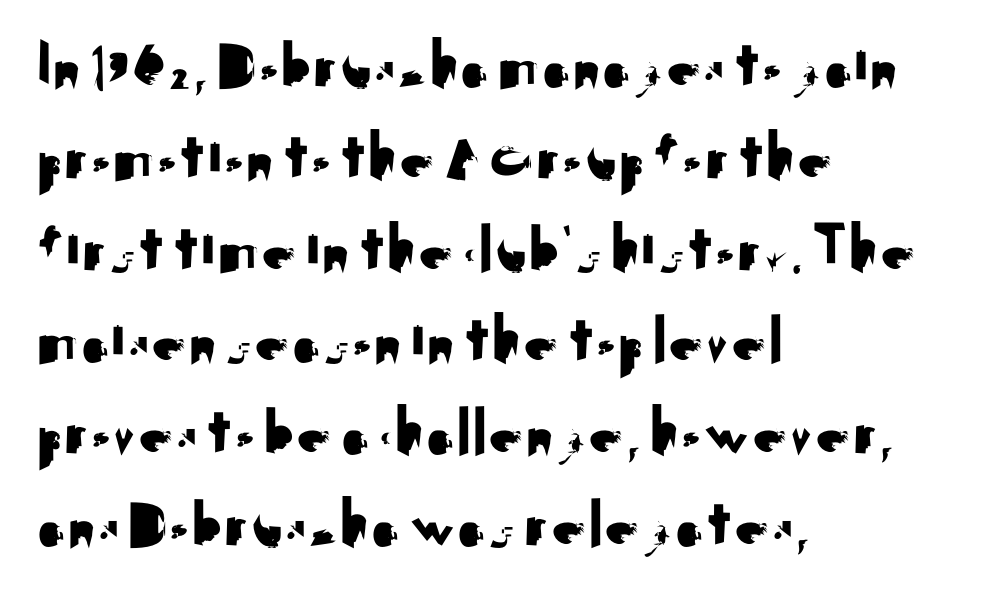
The image shows 69 px sans-serif type, upright; set left-aligned, normal line spacing (1.33x), normal letter spacing, not underlined; medium stroke contrast and a small x-height.
